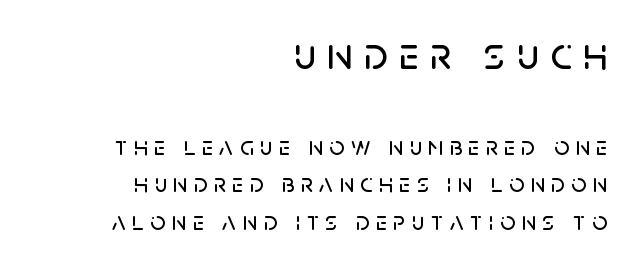
Q: Is the text italic (slanted)? A: No, it is upright.
Q: Is the typeface a serif or a sans-serif typeface? A: Sans-serif.
Q: Is the text underlined? A: No.
Q: How is the paragraph aligned? A: Right-aligned.
Q: Is the spacing between letters normal or unusually wide? A: Unusually wide.
Q: Is the spacing between lines tight, normal or loose? A: Normal.
Q: Which block of text is set in a larger size, the first (top) or the second (bottom)? A: The first (top) one.
Q: Width (condensed, normal, or wide)? A: Normal.
Q: Stroke contrast? A: Low.
Q: x-height? A: Large.
Q: Monospaced? A: No.
